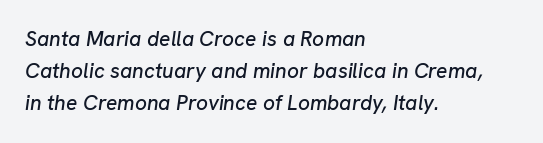
{"italic": "yes", "lean": "right", "slant_degrees": 8, "underline": "no", "align": "left", "line_spacing": "normal", "line_spacing_ratio": 1.53, "letter_spacing": "normal", "letter_spacing_em": 0.0, "glyph_px": 21}
